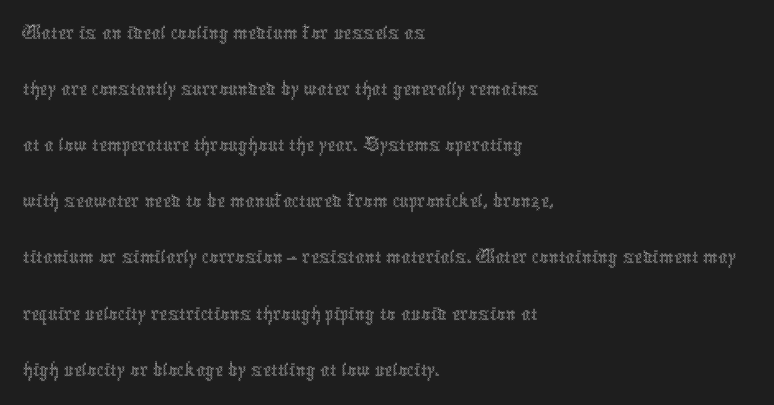
{"italic": "no", "bold": "no", "weight": "thin", "width": "condensed", "x_height": "medium", "monospaced": "no", "underline": "no", "align": "left", "line_spacing_ratio": 1.22, "letter_spacing": "normal", "letter_spacing_em": 0.0, "glyph_px": 46}
